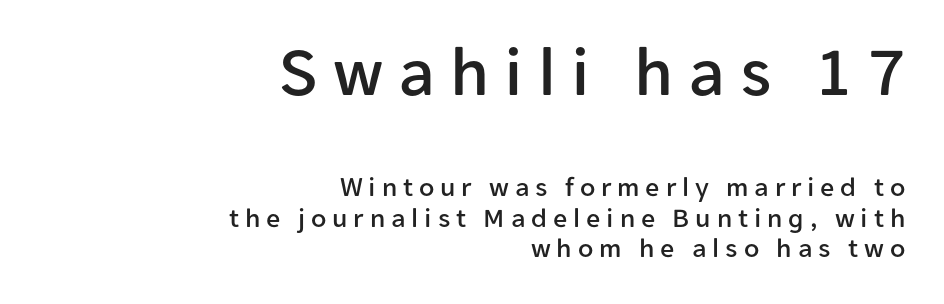
The image shows 71 px sans-serif type, upright; set right-aligned, tight line spacing (1.1x), unusually wide letter spacing (+0.21 em), not underlined; the first (top) block is 2.54x larger; low stroke contrast and a medium x-height.
